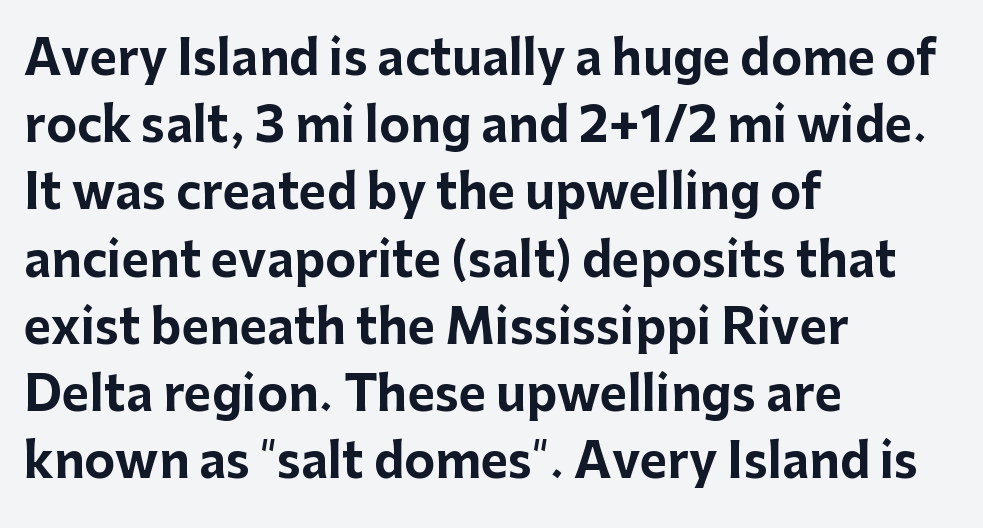
{"serif": "no", "italic": "no", "bold": "yes", "weight": "bold", "width": "normal", "stroke_contrast": "low", "x_height": "medium", "monospaced": "no", "underline": "no", "align": "left", "line_spacing": "normal", "line_spacing_ratio": 1.43, "letter_spacing": "normal", "letter_spacing_em": 0.0, "glyph_px": 47}
